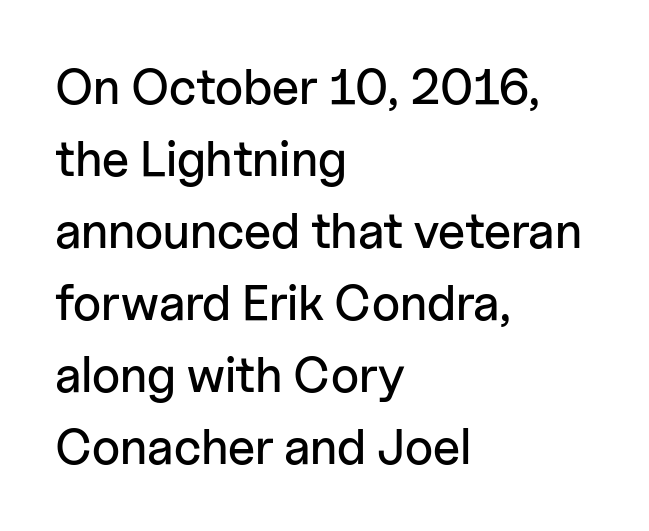
Grotesque or geometric, the face here clearly has no serifs. The zone under the glyphs is completely vacant. What's the leading like? Ordinary, nothing unusual. Each line starts at the same left margin while the right side varies. If you drew a line through each stem, it would be perfectly vertical. Think of a printed novel: that variable character pitch is what you see here.
